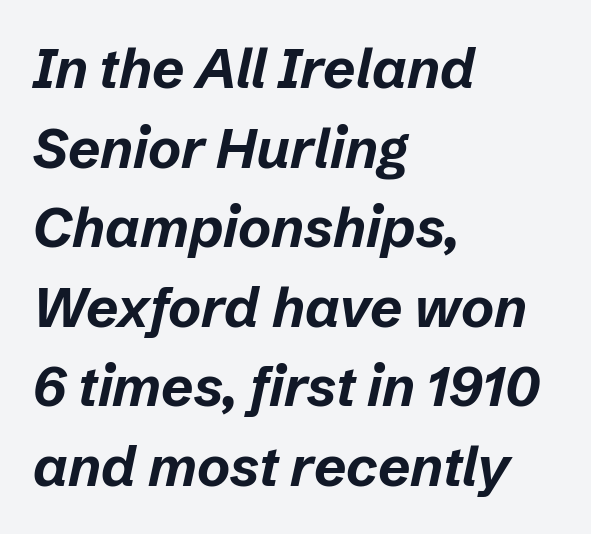
{"italic": "yes", "lean": "right", "slant_degrees": 12, "bold": "yes", "weight": "bold", "width": "normal", "stroke_contrast": "low", "x_height": "medium", "monospaced": "no", "underline": "no", "align": "left", "line_spacing": "normal", "line_spacing_ratio": 1.42, "letter_spacing": "normal", "letter_spacing_em": 0.0, "glyph_px": 56}
